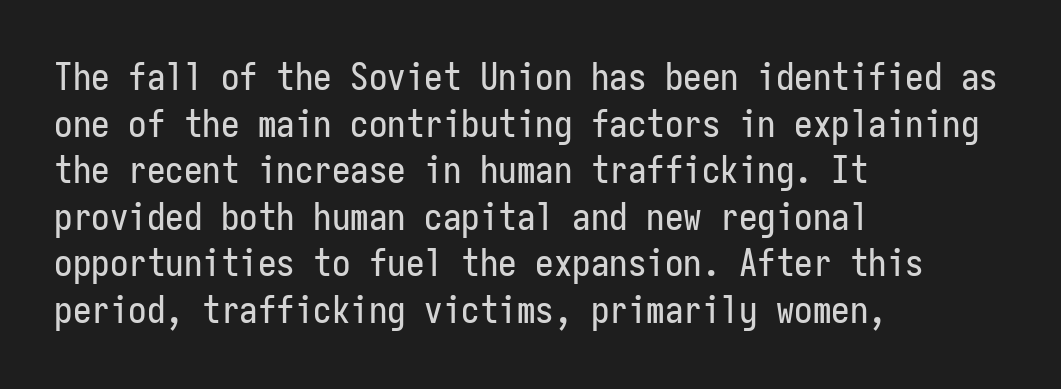
One-word summary of the alignment: left. The gaps between neighbouring characters are ordinary and unremarkable. A roman cut, with each character standing at attention. Spacing verdict: monospaced, one width for all characters. The area under the type is left untouched.
